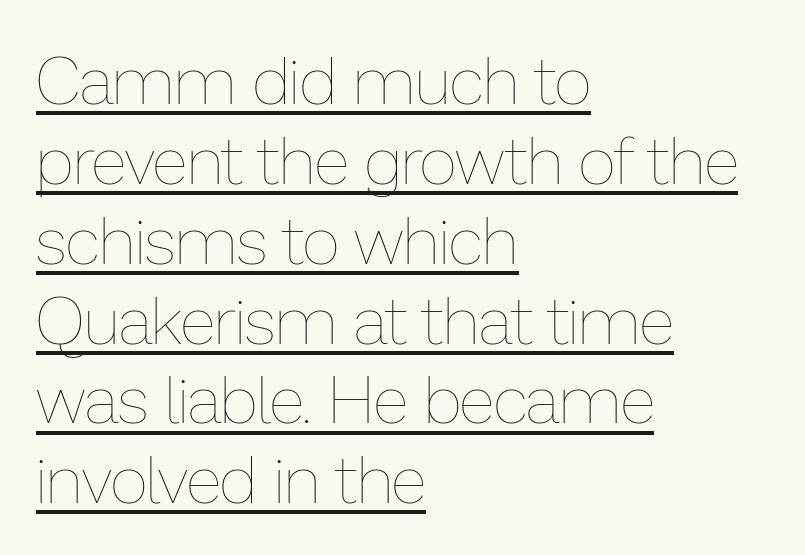
{"italic": "no", "bold": "no", "weight": "thin", "width": "normal", "stroke_contrast": "low", "x_height": "medium", "monospaced": "no", "underline": "yes", "align": "left", "line_spacing_ratio": 1.21, "letter_spacing": "normal", "letter_spacing_em": 0.0, "glyph_px": 66}
